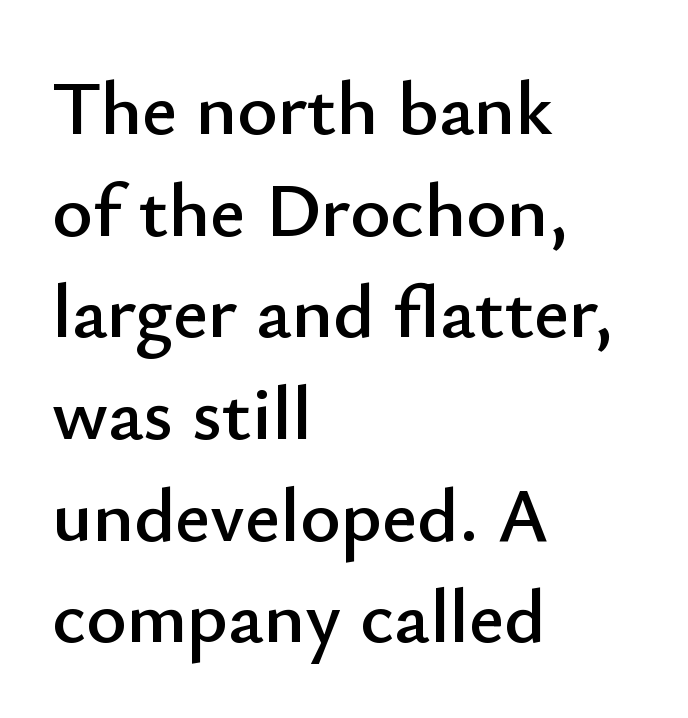
{"serif": "no", "italic": "no", "width": "normal", "stroke_contrast": "low", "x_height": "small", "monospaced": "no", "underline": "no", "align": "left", "line_spacing": "normal", "line_spacing_ratio": 1.32, "letter_spacing": "normal", "letter_spacing_em": 0.0, "glyph_px": 77}
